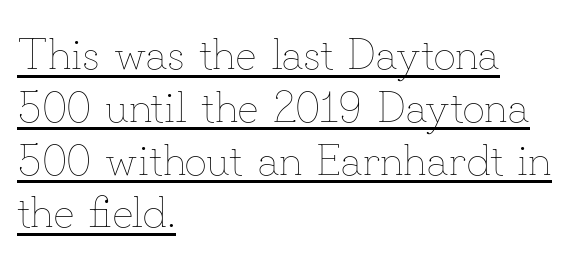
Is there an underline? Yes — a line sits under the letters. Which margin do the lines hug? The left one — the right edge is uneven. The face used here is proportionally spaced, like ordinary book or web type. This is the regular roman posture of the typeface. The typesetting does not lean heavy: it is not bold.
